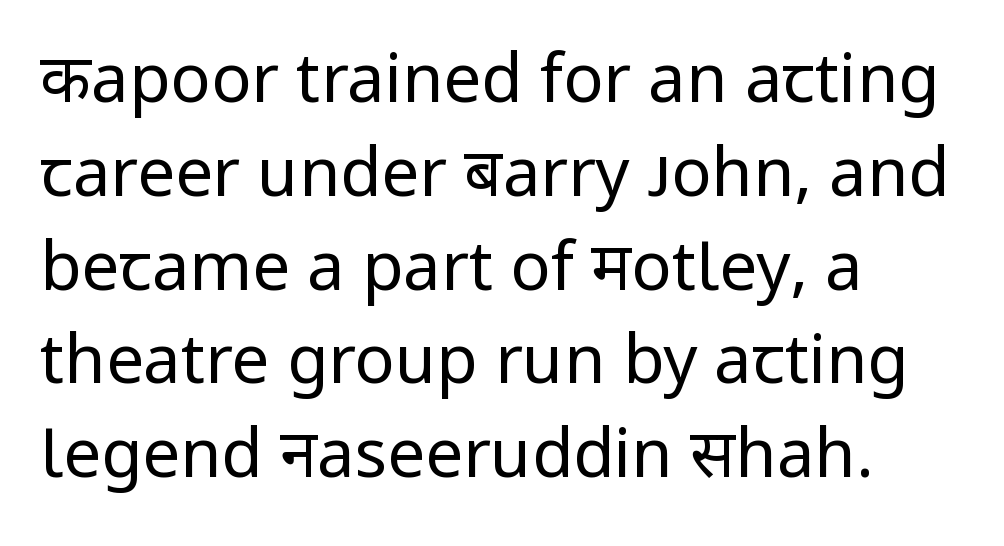
{"serif": "no", "italic": "no", "bold": "no", "weight": "regular", "width": "normal", "stroke_contrast": "low", "x_height": "medium", "monospaced": "no", "underline": "no", "align": "left", "line_spacing": "normal", "line_spacing_ratio": 1.4, "letter_spacing": "normal", "letter_spacing_em": 0.0, "glyph_px": 67}
